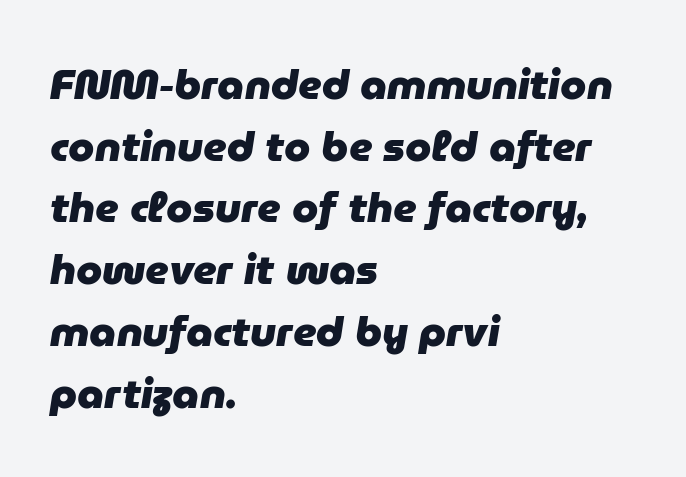
The image shows 42 px heavy type, italic (leaning right); set left-aligned, normal line spacing (1.47x), normal letter spacing, not underlined; low stroke contrast and a medium x-height.
